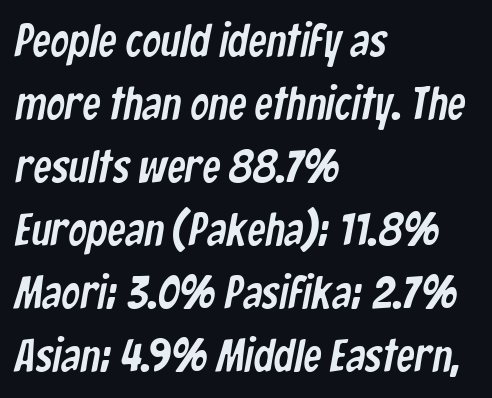
The image shows 46 px condensed sans-serif type; set left-aligned, normal line spacing (1.37x), normal letter spacing, not underlined; low stroke contrast and a medium x-height.
